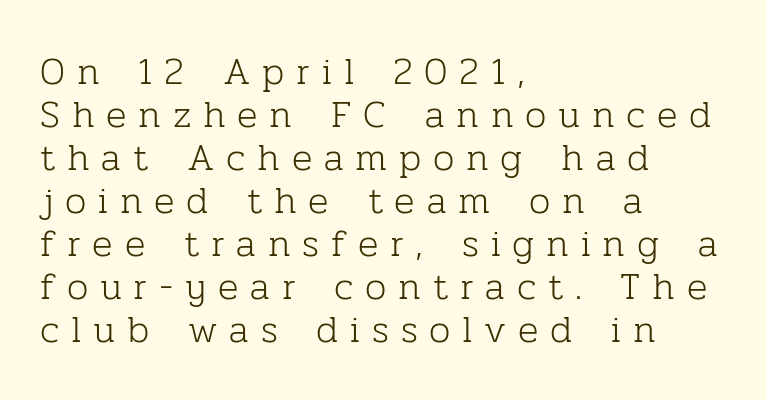
{"serif": "yes", "italic": "no", "bold": "no", "weight": "light", "width": "normal", "stroke_contrast": "low", "x_height": "medium", "monospaced": "no", "underline": "no", "align": "left", "line_spacing": "tight", "line_spacing_ratio": 1.13, "letter_spacing": "wide", "letter_spacing_em": 0.31, "glyph_px": 38}
